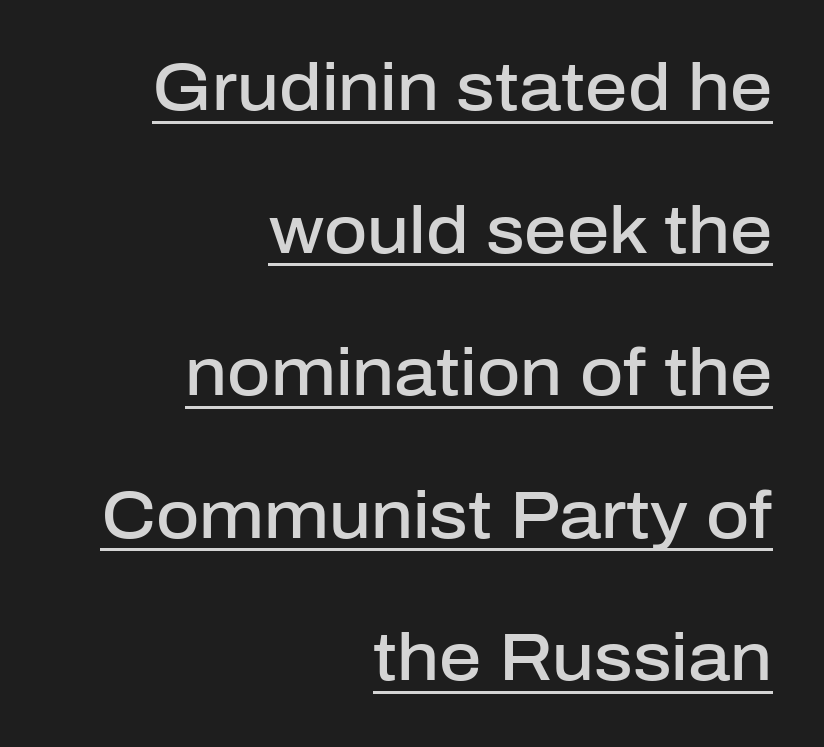
The image shows 66 px semibold sans-serif type, upright; set right-aligned, loose line spacing (2.16x), normal letter spacing, underlined; low stroke contrast and a medium x-height.
